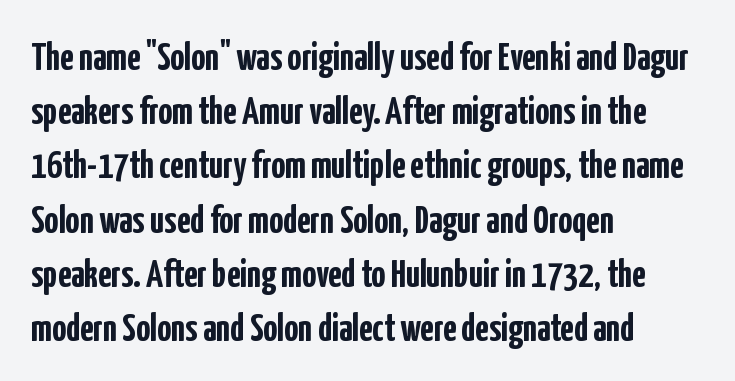
Q: Is the text bold? A: Yes.
Q: Is the text italic (slanted)? A: No, it is upright.
Q: Is the typeface a serif or a sans-serif typeface? A: Sans-serif.
Q: Is the text underlined? A: No.
Q: How is the paragraph aligned? A: Left-aligned.
Q: Is the spacing between letters normal or unusually wide? A: Normal.
Q: Is the spacing between lines tight, normal or loose? A: Normal.
Q: Width (condensed, normal, or wide)? A: Condensed.
Q: Stroke contrast? A: Low.
Q: x-height? A: Medium.
Q: Monospaced? A: No.
